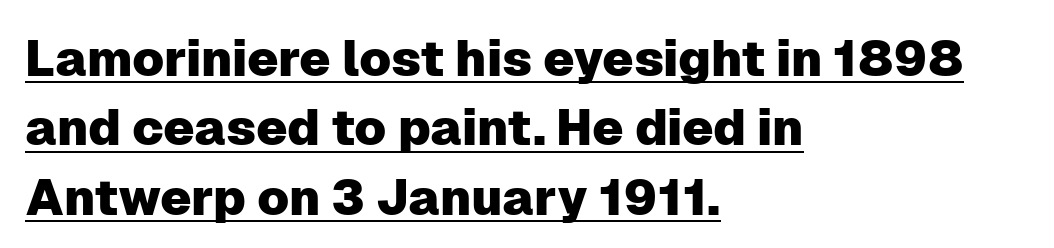
{"serif": "no", "italic": "no", "width": "normal", "stroke_contrast": "low", "x_height": "medium", "monospaced": "no", "underline": "yes", "align": "left", "line_spacing": "normal", "line_spacing_ratio": 1.39, "letter_spacing": "normal", "letter_spacing_em": 0.0, "glyph_px": 50}
